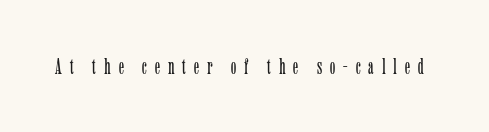
Q: Is the text bold? A: No.
Q: Is the text italic (slanted)? A: No, it is upright.
Q: Is the text underlined? A: No.
Q: Is the spacing between letters normal or unusually wide? A: Unusually wide.
